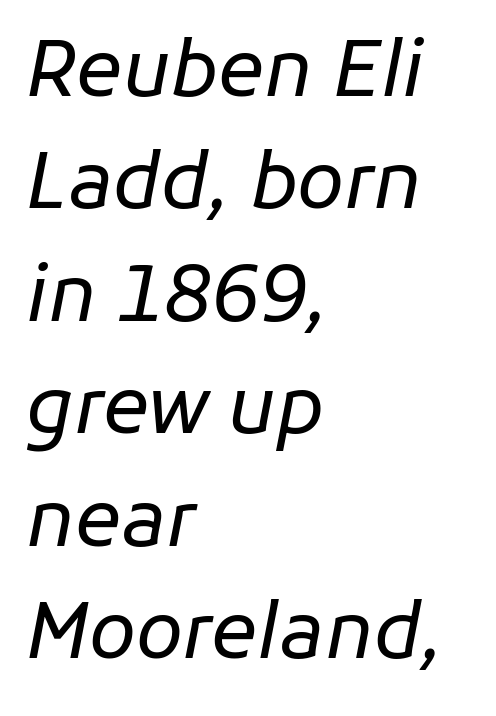
Think of a printed novel: that variable character pitch is what you see here. Every row of glyphs begins at an identical x-position on the left. A typesetter would call this leading conventional body-copy spacing. What stands out about the letter spacing? Nothing — it is the standard amount.
